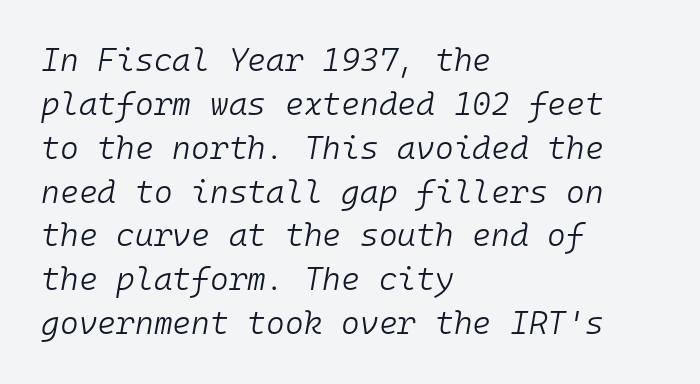
Q: Is the text bold? A: No.
Q: Is the text italic (slanted)? A: Yes, it leans right by about 10 degrees.
Q: Is the text underlined? A: No.
Q: How is the paragraph aligned? A: Left-aligned.
Q: Is the spacing between letters normal or unusually wide? A: Normal.
Q: Is the spacing between lines tight, normal or loose? A: Normal.
Q: Width (condensed, normal, or wide)? A: Normal.
Q: Stroke contrast? A: Low.
Q: x-height? A: Medium.
Q: Monospaced? A: Yes.
